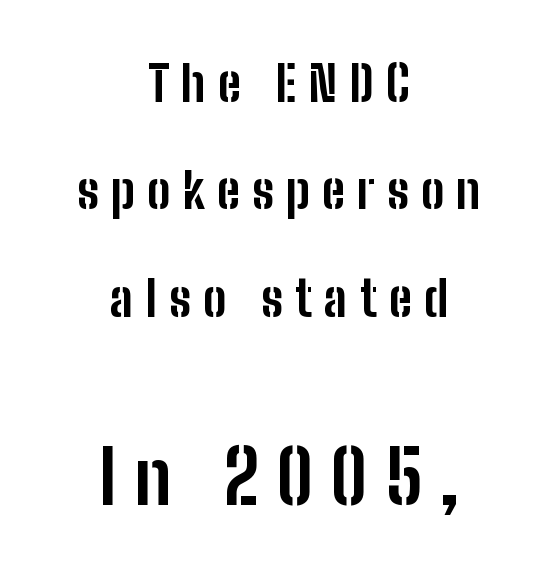
{"serif": "no", "italic": "no", "bold": "yes", "weight": "bold", "width": "condensed", "stroke_contrast": "low", "x_height": "medium", "monospaced": "no", "underline": "no", "align": "center", "line_spacing": "loose", "line_spacing_ratio": 2.19, "letter_spacing": "wide", "letter_spacing_em": 0.25, "larger_block": "second", "size_ratio": 1.49, "glyph_px": 73}
